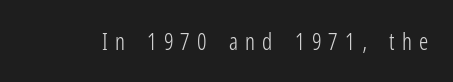
Q: Is the text bold? A: No.
Q: Is the text italic (slanted)? A: No, it is upright.
Q: Is the text underlined? A: No.
Q: Is the spacing between letters normal or unusually wide? A: Unusually wide.
